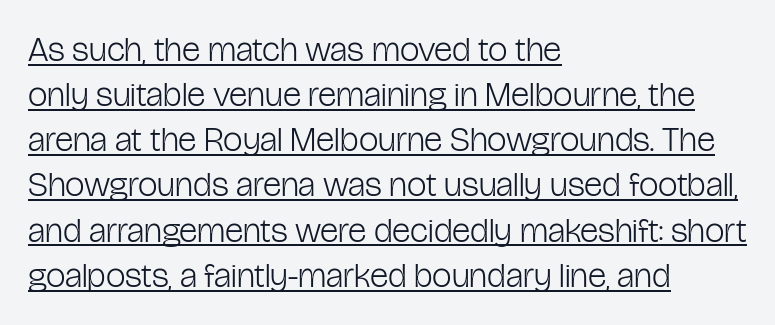
{"serif": "no", "italic": "no", "bold": "no", "weight": "light", "width": "condensed", "stroke_contrast": "low", "x_height": "medium", "monospaced": "no", "underline": "yes", "align": "left", "line_spacing": "normal", "line_spacing_ratio": 1.29, "letter_spacing": "normal", "letter_spacing_em": 0.0, "glyph_px": 35}
